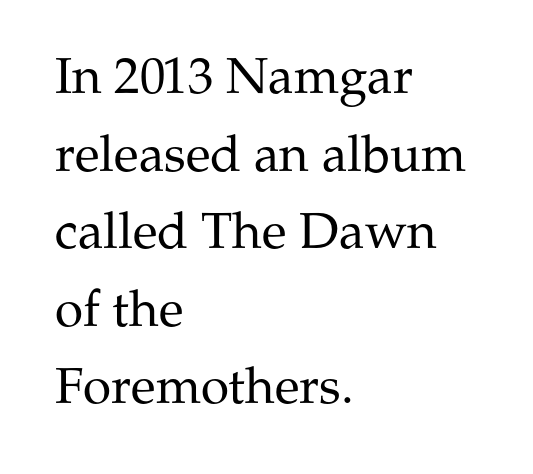
Q: Is the text bold? A: No.
Q: Is the text italic (slanted)? A: No, it is upright.
Q: Is the typeface a serif or a sans-serif typeface? A: Serif.
Q: Is the text underlined? A: No.
Q: How is the paragraph aligned? A: Left-aligned.
Q: Is the spacing between letters normal or unusually wide? A: Normal.
Q: Is the spacing between lines tight, normal or loose? A: Normal.
Q: Width (condensed, normal, or wide)? A: Normal.
Q: Stroke contrast? A: Medium.
Q: x-height? A: Medium.
Q: Monospaced? A: No.
